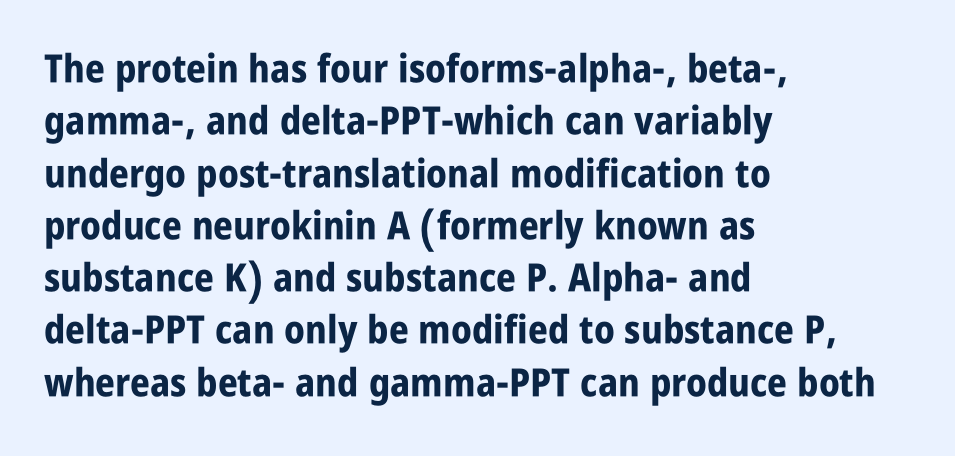
{"serif": "no", "italic": "no", "bold": "yes", "weight": "bold", "width": "condensed", "stroke_contrast": "low", "x_height": "large", "monospaced": "no", "underline": "no", "align": "left", "line_spacing": "normal", "line_spacing_ratio": 1.34, "letter_spacing": "normal", "letter_spacing_em": 0.0, "glyph_px": 39}
